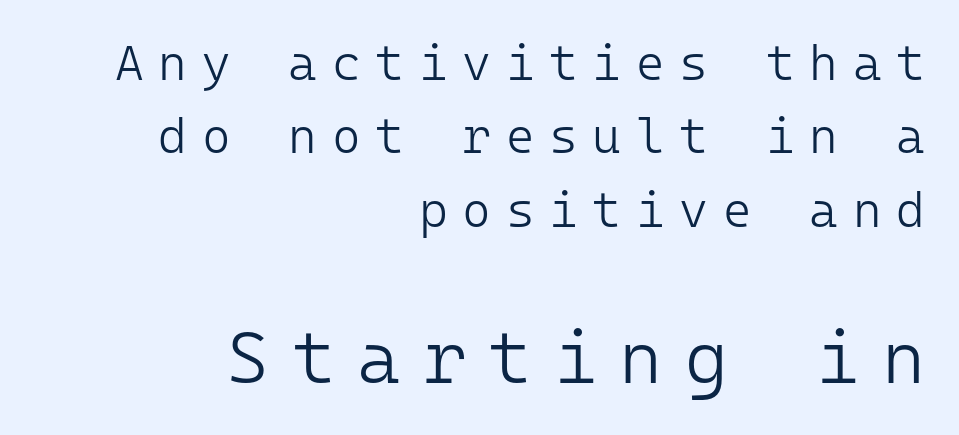
Q: Is the text bold? A: No.
Q: Is the text italic (slanted)? A: No, it is upright.
Q: Is the typeface a serif or a sans-serif typeface? A: Sans-serif.
Q: Is the text underlined? A: No.
Q: How is the paragraph aligned? A: Right-aligned.
Q: Is the spacing between letters normal or unusually wide? A: Unusually wide.
Q: Is the spacing between lines tight, normal or loose? A: Normal.
Q: Which block of text is set in a larger size, the first (top) or the second (bottom)? A: The second (bottom) one.
Q: Width (condensed, normal, or wide)? A: Normal.
Q: Stroke contrast? A: Low.
Q: x-height? A: Medium.
Q: Monospaced? A: Yes.
